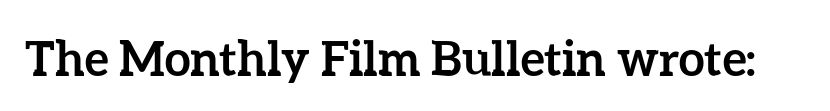
Anything drawn beneath the words? Only blank space. The passage shown has conventional tracking throughout. Looks like regular typesetting: each glyph gets only the width it needs. Weight: bold.
